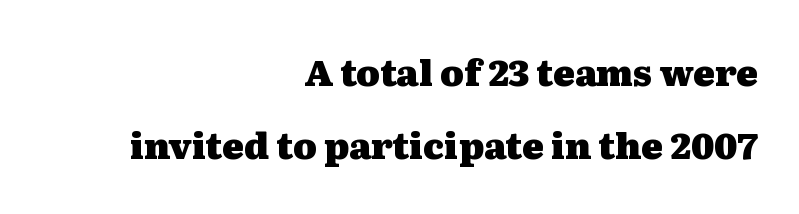
This sample uses an upright cut, with every glyph sitting square on the baseline. Short note: letters normally spaced. The words here are not underlined. Typeset ragged left — the right edge is the straight one.
